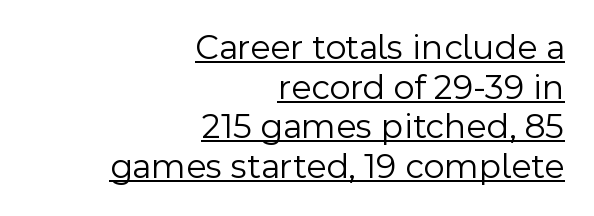
Q: Is the text bold? A: No.
Q: Is the text italic (slanted)? A: No, it is upright.
Q: Is the typeface a serif or a sans-serif typeface? A: Sans-serif.
Q: Is the text underlined? A: Yes.
Q: How is the paragraph aligned? A: Right-aligned.
Q: Is the spacing between letters normal or unusually wide? A: Normal.
Q: Is the spacing between lines tight, normal or loose? A: Tight.
Q: Width (condensed, normal, or wide)? A: Normal.
Q: x-height? A: Medium.
Q: Monospaced? A: No.
